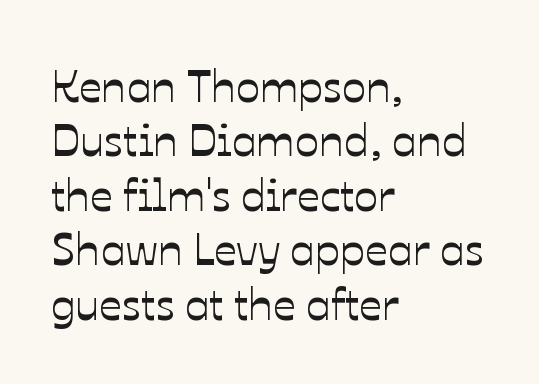
Teacher's note: observe the even left margin — that is flush-left alignment. The lettering holds an erect, upright posture throughout. Does extra space separate the letters? No, they use regular spacing. Descender tails drop into unmarked territory.
